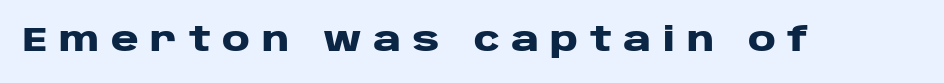
Q: Is the text bold? A: Yes.
Q: Is the text italic (slanted)? A: No, it is upright.
Q: Is the typeface a serif or a sans-serif typeface? A: Sans-serif.
Q: Is the text underlined? A: No.
Q: Is the spacing between letters normal or unusually wide? A: Unusually wide.
Q: Width (condensed, normal, or wide)? A: Wide.
Q: Stroke contrast? A: Low.
Q: x-height? A: Large.
Q: Monospaced? A: No.
